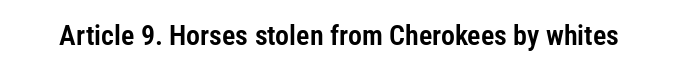
{"serif": "no", "italic": "no", "width": "condensed", "stroke_contrast": "low", "x_height": "medium", "monospaced": "no", "underline": "no", "letter_spacing": "normal", "letter_spacing_em": 0.0, "glyph_px": 28}
